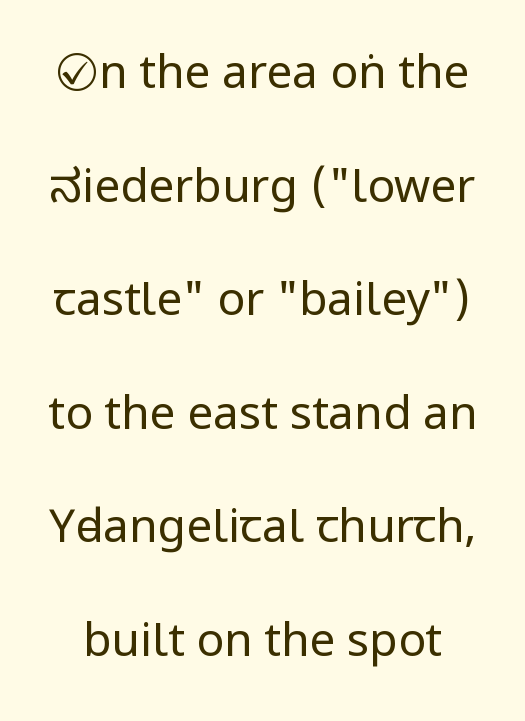
Q: Is the text bold? A: No.
Q: Is the text italic (slanted)? A: No, it is upright.
Q: Is the typeface a serif or a sans-serif typeface? A: Sans-serif.
Q: Is the text underlined? A: No.
Q: Is the spacing between letters normal or unusually wide? A: Normal.
Q: Is the spacing between lines tight, normal or loose? A: Loose.
Q: Width (condensed, normal, or wide)? A: Condensed.
Q: Stroke contrast? A: Low.
Q: x-height? A: Large.
Q: Monospaced? A: No.
